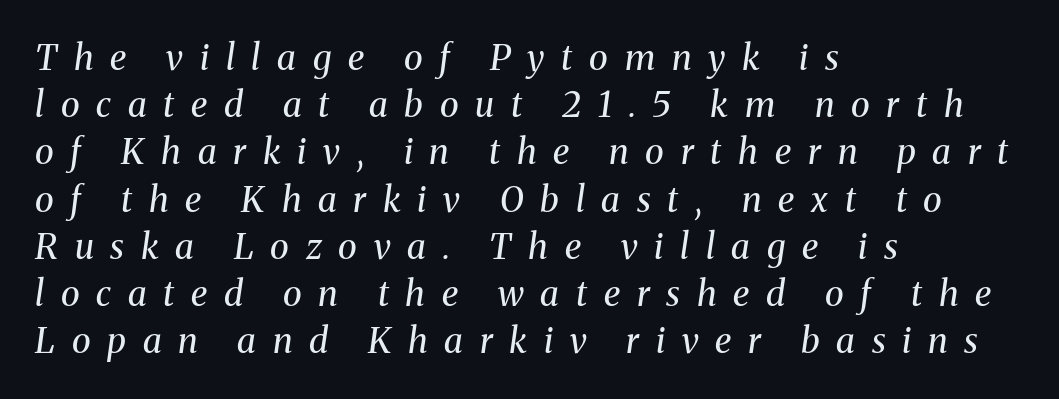
The image shows 35 px regular-weight serif type, italic (leaning right); set left-aligned, normal line spacing (1.35x), unusually wide letter spacing (+0.48 em), not underlined; medium stroke contrast and a medium x-height.
